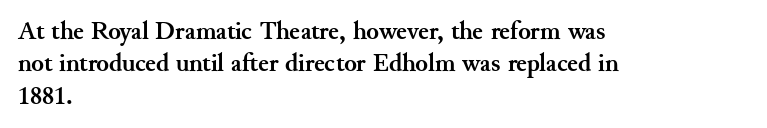
Q: Is the text bold? A: Yes.
Q: Is the text italic (slanted)? A: No, it is upright.
Q: Is the text underlined? A: No.
Q: How is the paragraph aligned? A: Left-aligned.
Q: Is the spacing between letters normal or unusually wide? A: Normal.
Q: Is the spacing between lines tight, normal or loose? A: Normal.
